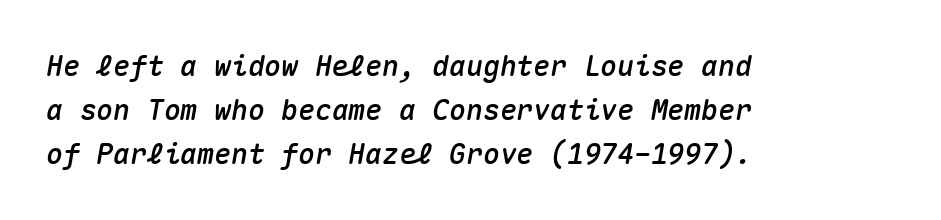
The image shows 28 px text type, italic (leaning right), monospaced; set left-aligned, normal line spacing (1.57x), normal letter spacing, not underlined; medium stroke contrast and a medium x-height.
